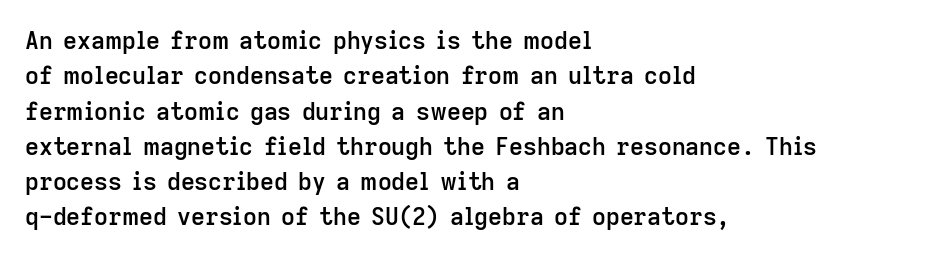
The image shows 24 px text type, upright; set left-aligned, normal line spacing (1.47x), normal letter spacing, not underlined.
